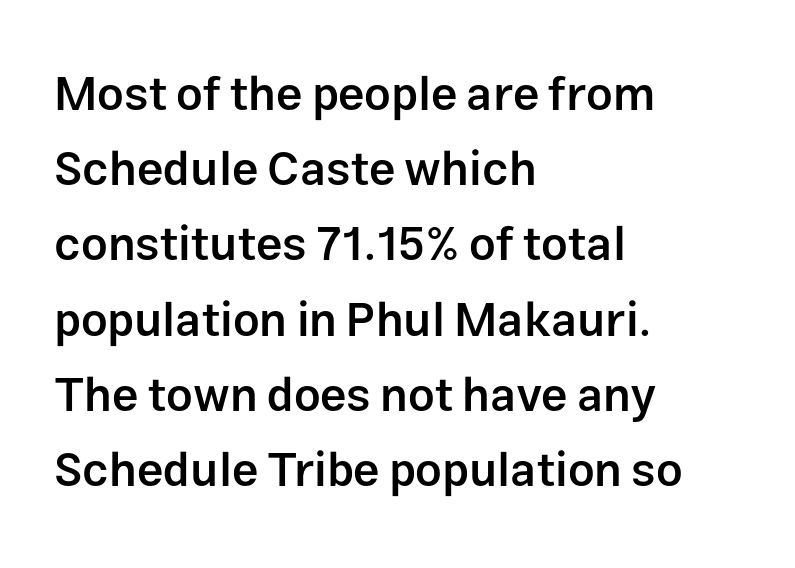
The image shows 47 px semibold sans-serif type, upright; set left-aligned, normal line spacing (1.6x), normal letter spacing, not underlined; low stroke contrast and a medium x-height.
